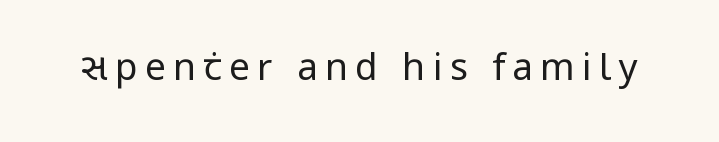
The horizontal fit of the characters is loose and conspicuously gappy. The characters display no serif detailing; their extremities are plain. Stem width sits at or under what a default text font uses. Does the lettering tilt? It doesn't — this is upright. Character widths vary here, with narrow letters taking less room than wide ones. A clean baseline with only descenders dipping below it.
